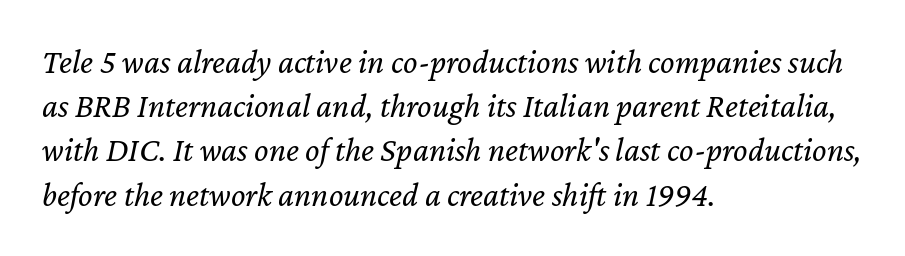
The face used here has a pronounced slope to its letters. The vertical gap from one line to the next is medium. Characters follow at the spacing the type designer built in. The specimen omits any rule beneath the text block's lines. Every row of glyphs begins at an identical x-position on the left. Is this a fixed-width face? No — the glyphs have proportional, varying widths.
